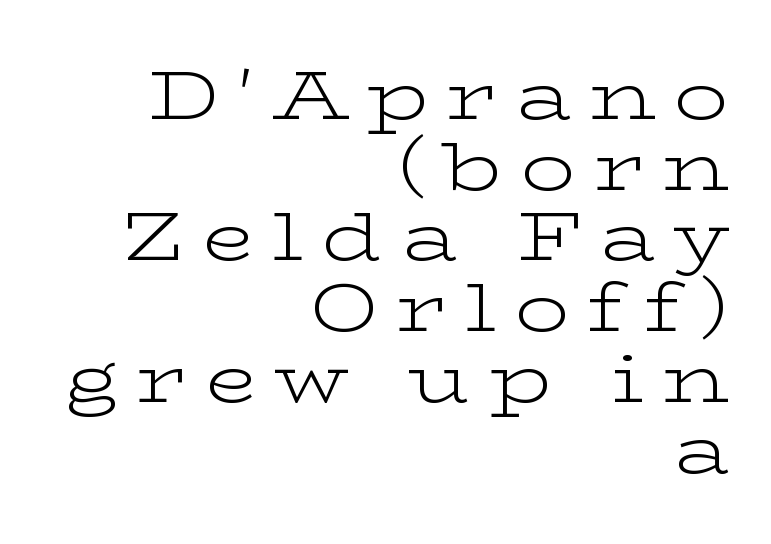
Q: Is the text bold? A: No.
Q: Is the text italic (slanted)? A: No, it is upright.
Q: Is the typeface a serif or a sans-serif typeface? A: Serif.
Q: Is the text underlined? A: No.
Q: How is the paragraph aligned? A: Right-aligned.
Q: Is the spacing between letters normal or unusually wide? A: Unusually wide.
Q: Is the spacing between lines tight, normal or loose? A: Tight.
Q: Width (condensed, normal, or wide)? A: Wide.
Q: Stroke contrast? A: Low.
Q: x-height? A: Medium.
Q: Monospaced? A: No.
